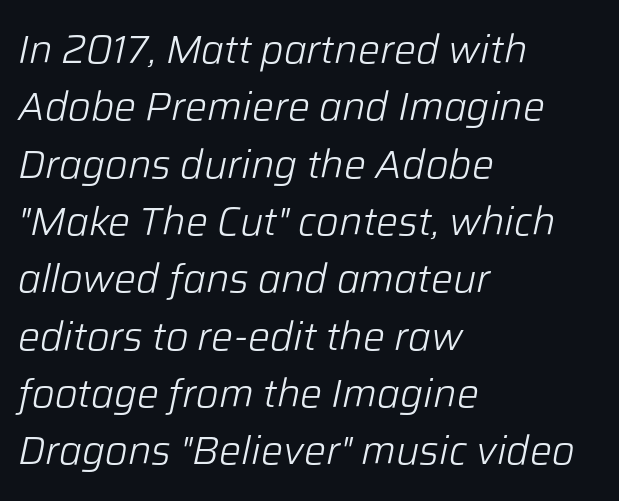
Q: Is the text bold? A: No.
Q: Is the text italic (slanted)? A: Yes, it leans right by about 12 degrees.
Q: Is the text underlined? A: No.
Q: How is the paragraph aligned? A: Left-aligned.
Q: Is the spacing between letters normal or unusually wide? A: Normal.
Q: Is the spacing between lines tight, normal or loose? A: Normal.
Q: Width (condensed, normal, or wide)? A: Normal.
Q: Stroke contrast? A: Low.
Q: x-height? A: Medium.
Q: Monospaced? A: No.
